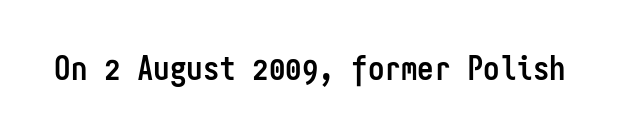
The passage shown is typed in a monospace face where columns stay perfectly aligned. This sample uses an upright cut, with every glyph sitting square on the baseline. Words appear dense and cohesive because spacing is normal. Are there feet on the stems? There aren't — it's a sans.
